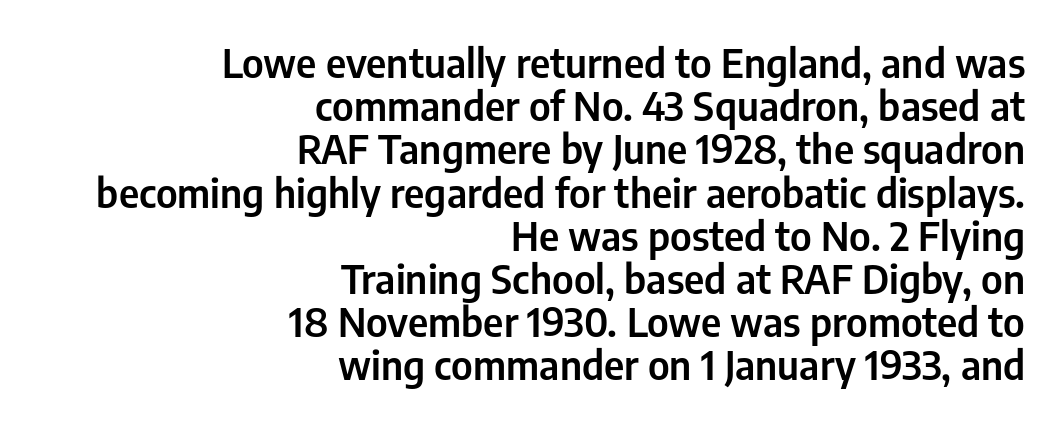
{"serif": "no", "italic": "no", "width": "condensed", "stroke_contrast": "low", "x_height": "medium", "monospaced": "no", "underline": "no", "align": "right", "line_spacing": "tight", "line_spacing_ratio": 1.08, "letter_spacing": "normal", "letter_spacing_em": 0.0, "glyph_px": 40}
